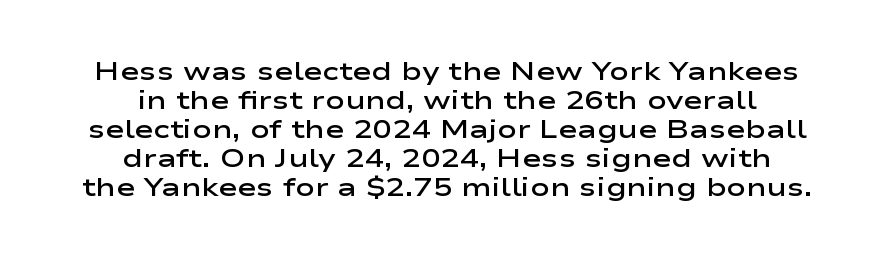
Q: Is the text bold? A: Semi-bold.
Q: Is the text italic (slanted)? A: No, it is upright.
Q: Is the text underlined? A: No.
Q: How is the paragraph aligned? A: Centered.
Q: Is the spacing between letters normal or unusually wide? A: Normal.
Q: Is the spacing between lines tight, normal or loose? A: Tight.
